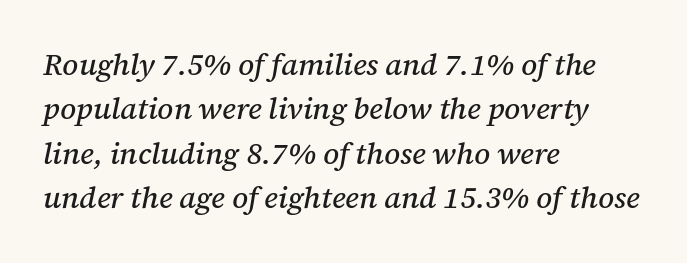
{"serif": "yes", "italic": "yes", "lean": "right", "slant_degrees": 12, "width": "normal", "stroke_contrast": "medium", "x_height": "medium", "monospaced": "no", "underline": "no", "align": "left", "line_spacing": "normal", "line_spacing_ratio": 1.48, "letter_spacing": "normal", "letter_spacing_em": 0.0, "glyph_px": 30}
